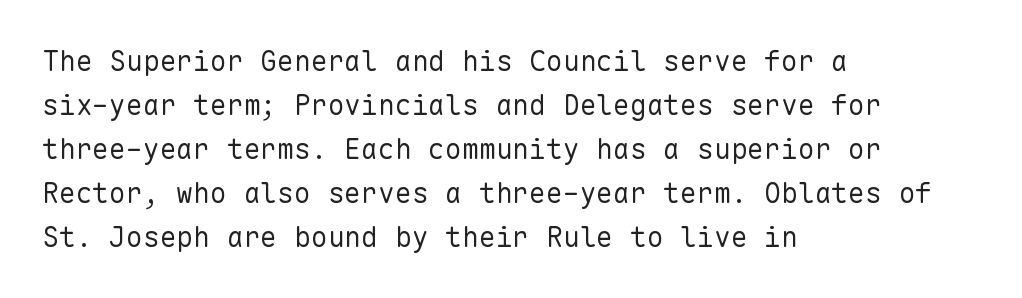
{"serif": "no", "italic": "no", "bold": "no", "weight": "regular", "width": "normal", "stroke_contrast": "low", "x_height": "medium", "monospaced": "yes", "underline": "no", "align": "left", "line_spacing": "normal", "line_spacing_ratio": 1.57, "letter_spacing": "normal", "letter_spacing_em": 0.0, "glyph_px": 28}
